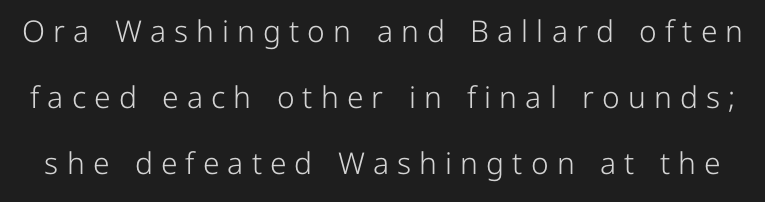
The image shows 30 px light sans-serif type, upright; set loose line spacing (2.2x), unusually wide letter spacing (+0.27 em), not underlined; low stroke contrast and a medium x-height.
